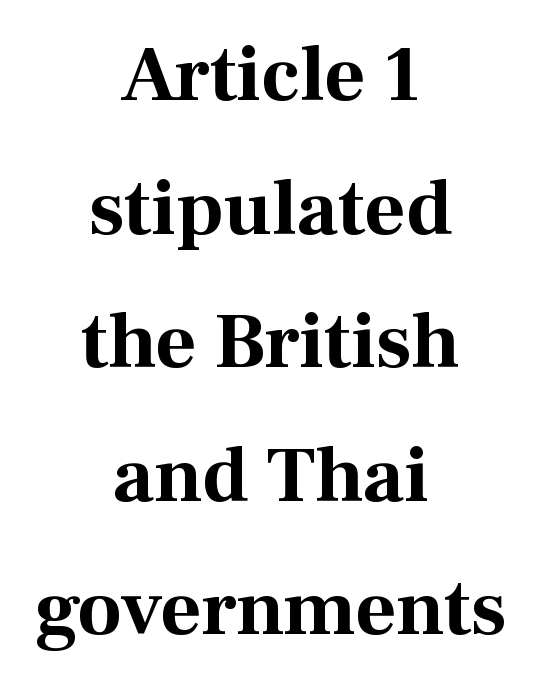
The image shows 79 px bold serif type, upright; set centered, normal line spacing (1.69x), normal letter spacing, not underlined; medium stroke contrast and a medium x-height.
